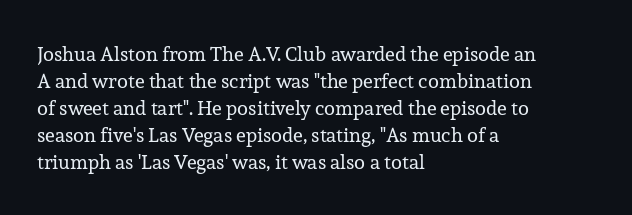
Q: Is the text bold? A: No.
Q: Is the text italic (slanted)? A: No, it is upright.
Q: Is the text underlined? A: No.
Q: How is the paragraph aligned? A: Left-aligned.
Q: Is the spacing between letters normal or unusually wide? A: Normal.
Q: Is the spacing between lines tight, normal or loose? A: Normal.
